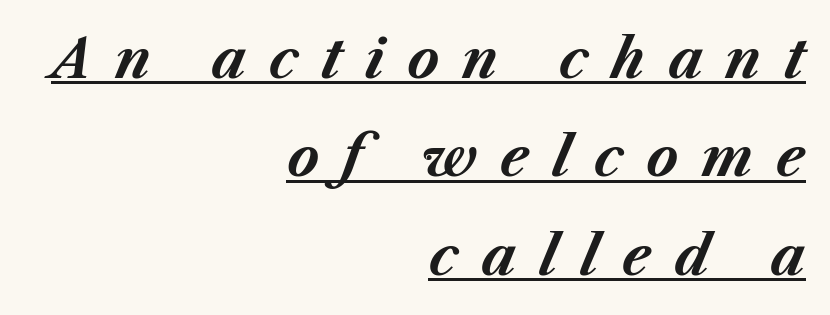
Q: Is the text bold? A: Yes.
Q: Is the text italic (slanted)? A: Yes, it leans right by about 23 degrees.
Q: Is the text underlined? A: Yes.
Q: How is the paragraph aligned? A: Right-aligned.
Q: Is the spacing between letters normal or unusually wide? A: Unusually wide.
Q: Width (condensed, normal, or wide)? A: Normal.
Q: Stroke contrast? A: Medium.
Q: x-height? A: Medium.
Q: Monospaced? A: No.
